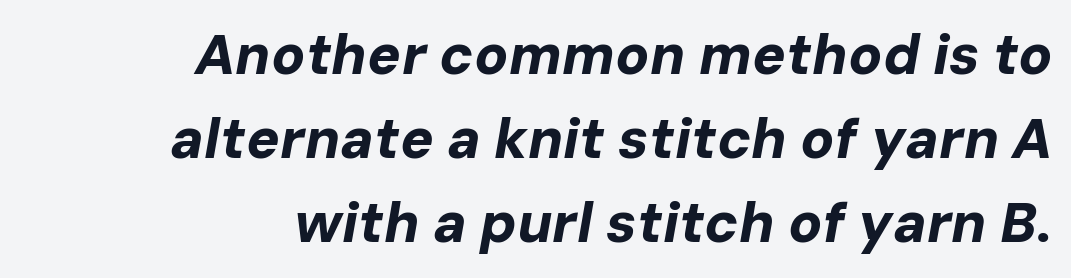
Q: Is the text bold? A: Yes.
Q: Is the text italic (slanted)? A: Yes, it leans right by about 10 degrees.
Q: Is the text underlined? A: No.
Q: How is the paragraph aligned? A: Right-aligned.
Q: Is the spacing between letters normal or unusually wide? A: Normal.
Q: Is the spacing between lines tight, normal or loose? A: Normal.
Q: Width (condensed, normal, or wide)? A: Normal.
Q: Stroke contrast? A: Low.
Q: x-height? A: Medium.
Q: Monospaced? A: No.
